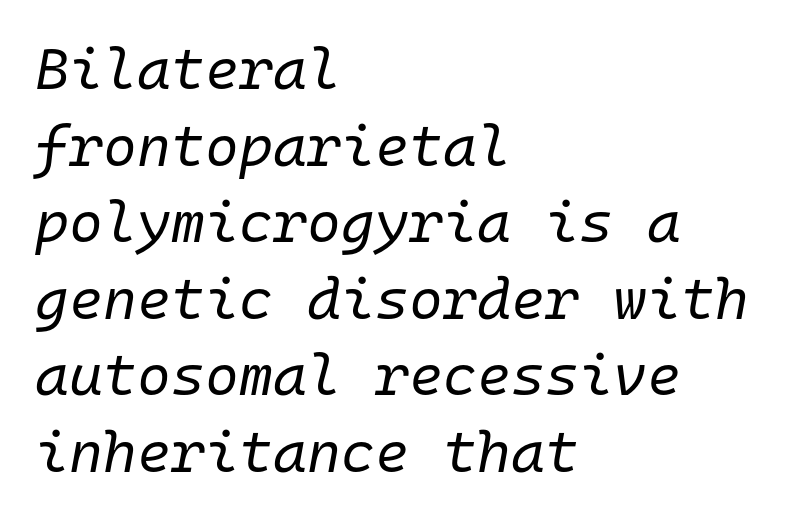
The string is rendered with underlining switched off. Unbolded letterforms with no extra heft. Every row of glyphs begins at an identical x-position on the left. Looks like terminal output: every glyph gets an equal slot. Summary of vertical rhythm: regular, with standard interline spacing.
